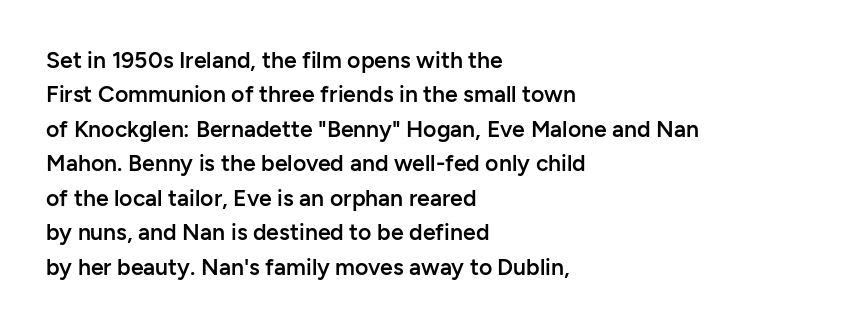
{"italic": "no", "bold": "semi", "underline": "no", "align": "left", "line_spacing": "normal", "line_spacing_ratio": 1.5, "letter_spacing": "normal", "letter_spacing_em": 0.0, "glyph_px": 23}
